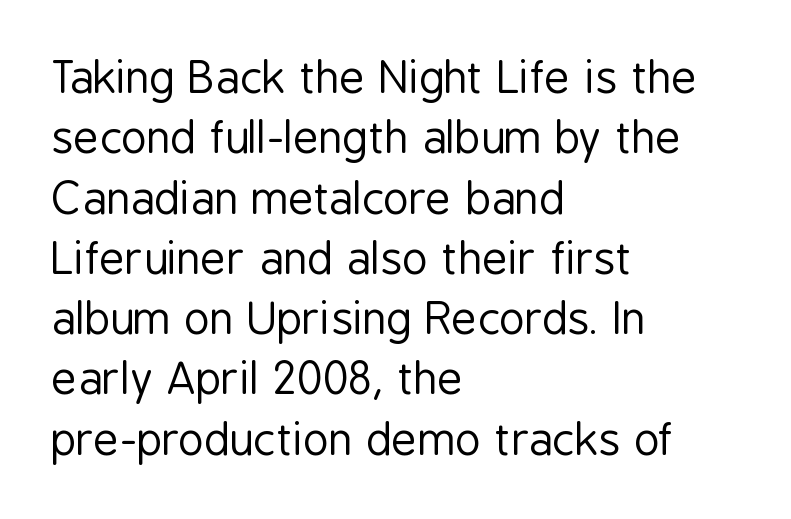
{"serif": "no", "italic": "no", "bold": "no", "weight": "regular", "width": "condensed", "stroke_contrast": "low", "x_height": "medium", "monospaced": "no", "underline": "no", "align": "left", "line_spacing": "normal", "line_spacing_ratio": 1.37, "letter_spacing": "normal", "letter_spacing_em": 0.0, "glyph_px": 44}
